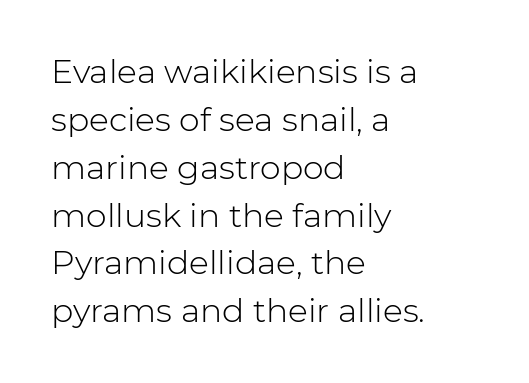
Q: Is the text bold? A: No.
Q: Is the text italic (slanted)? A: No, it is upright.
Q: Is the typeface a serif or a sans-serif typeface? A: Sans-serif.
Q: Is the text underlined? A: No.
Q: How is the paragraph aligned? A: Left-aligned.
Q: Is the spacing between letters normal or unusually wide? A: Normal.
Q: Is the spacing between lines tight, normal or loose? A: Normal.
Q: Width (condensed, normal, or wide)? A: Normal.
Q: Stroke contrast? A: Low.
Q: x-height? A: Medium.
Q: Monospaced? A: No.
